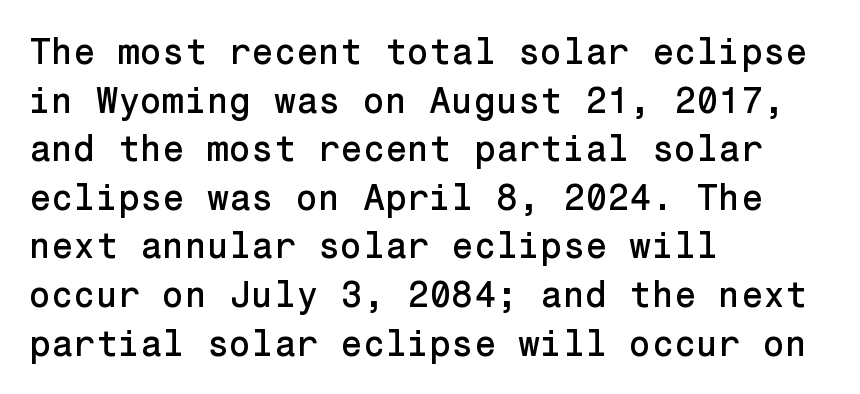
Default kerning and tracking; the words read as compact shapes. Serif or sans? Sans — the stroke terminals are bare. Decoration check: the copy has no underline. Teacher's note: observe the even left margin — that is flush-left alignment. This is roman type, the default non-slanted kind.
